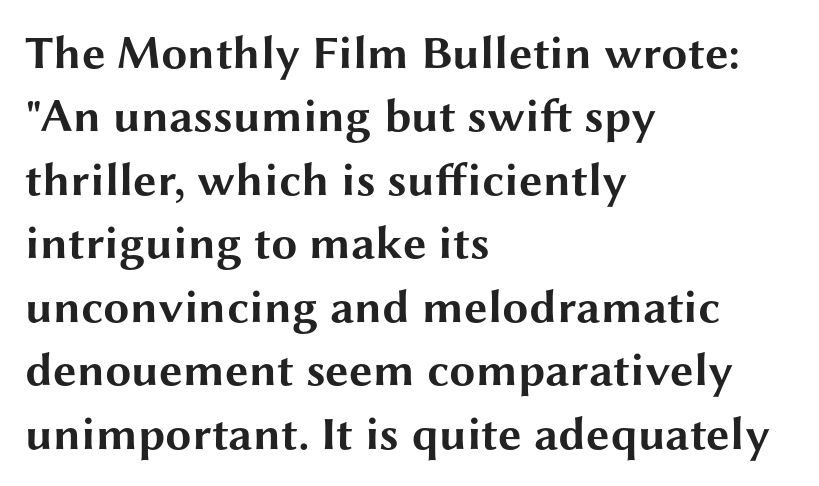
Q: Is the text bold? A: Yes.
Q: Is the text italic (slanted)? A: No, it is upright.
Q: Is the typeface a serif or a sans-serif typeface? A: Sans-serif.
Q: Is the text underlined? A: No.
Q: How is the paragraph aligned? A: Left-aligned.
Q: Is the spacing between letters normal or unusually wide? A: Normal.
Q: Is the spacing between lines tight, normal or loose? A: Normal.
Q: Width (condensed, normal, or wide)? A: Wide.
Q: Stroke contrast? A: Medium.
Q: x-height? A: Medium.
Q: Monospaced? A: No.
